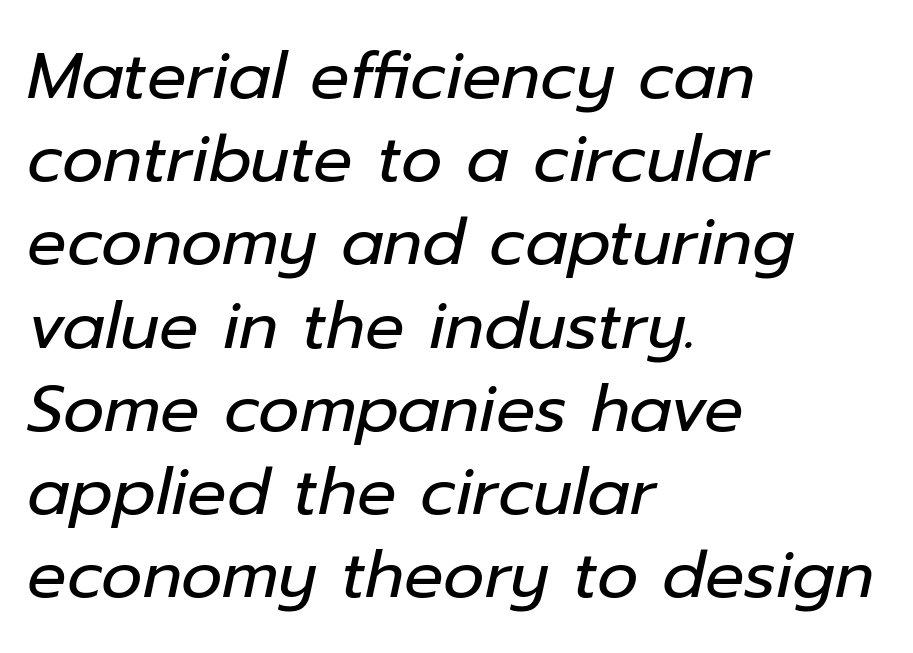
{"italic": "yes", "lean": "right", "slant_degrees": 12, "bold": "no", "weight": "regular", "width": "normal", "stroke_contrast": "low", "x_height": "medium", "monospaced": "no", "underline": "no", "align": "left", "line_spacing": "normal", "line_spacing_ratio": 1.28, "letter_spacing": "normal", "letter_spacing_em": 0.0, "glyph_px": 65}
